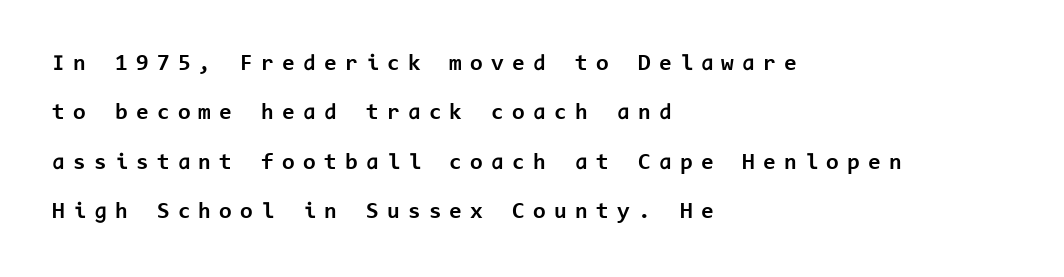
Q: Is the text bold? A: Yes.
Q: Is the text italic (slanted)? A: No, it is upright.
Q: Is the text underlined? A: No.
Q: How is the paragraph aligned? A: Left-aligned.
Q: Is the spacing between letters normal or unusually wide? A: Unusually wide.
Q: Is the spacing between lines tight, normal or loose? A: Loose.
